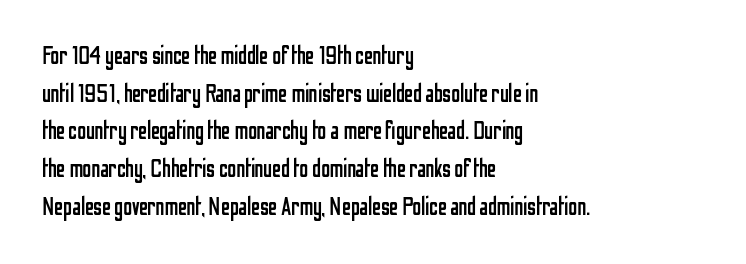
The face used here is rendered with its standard letterfit. Just letters on the line, the space beneath them empty. Caption: face not bold, strokes unweighted. Line spacing here is normal.
